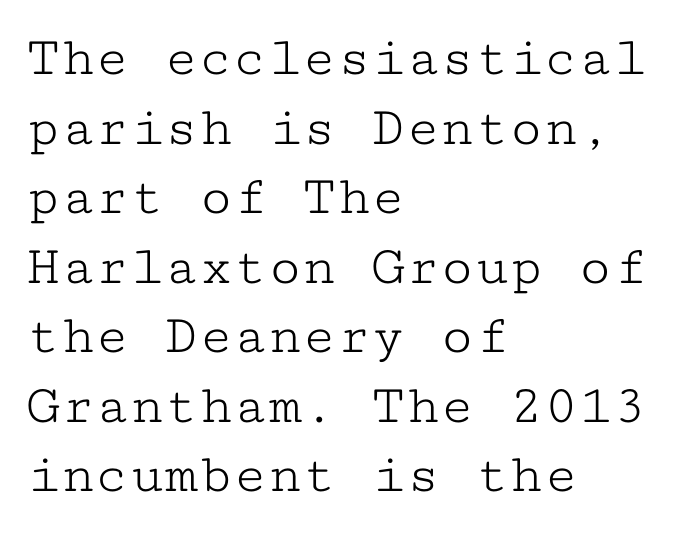
Q: Is the text bold? A: No.
Q: Is the text italic (slanted)? A: No, it is upright.
Q: Is the typeface a serif or a sans-serif typeface? A: Serif.
Q: Is the text underlined? A: No.
Q: How is the paragraph aligned? A: Left-aligned.
Q: Is the spacing between letters normal or unusually wide? A: Normal.
Q: Width (condensed, normal, or wide)? A: Wide.
Q: Stroke contrast? A: Low.
Q: x-height? A: Medium.
Q: Monospaced? A: Yes.
